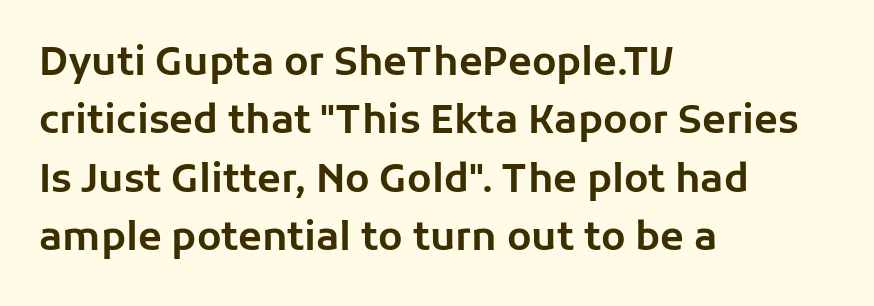
Q: Is the text italic (slanted)? A: No, it is upright.
Q: Is the typeface a serif or a sans-serif typeface? A: Sans-serif.
Q: Is the text underlined? A: No.
Q: How is the paragraph aligned? A: Left-aligned.
Q: Is the spacing between letters normal or unusually wide? A: Normal.
Q: Is the spacing between lines tight, normal or loose? A: Normal.
Q: Width (condensed, normal, or wide)? A: Normal.
Q: Stroke contrast? A: Low.
Q: x-height? A: Medium.
Q: Monospaced? A: No.
